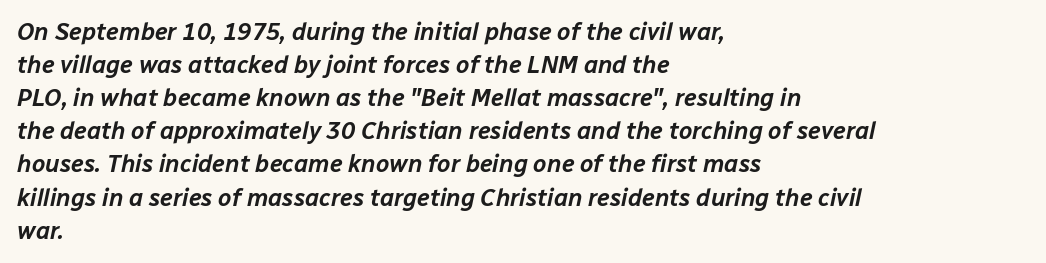
The image shows 24 px text type, italic (leaning right); set left-aligned, normal line spacing (1.38x), normal letter spacing, not underlined.
